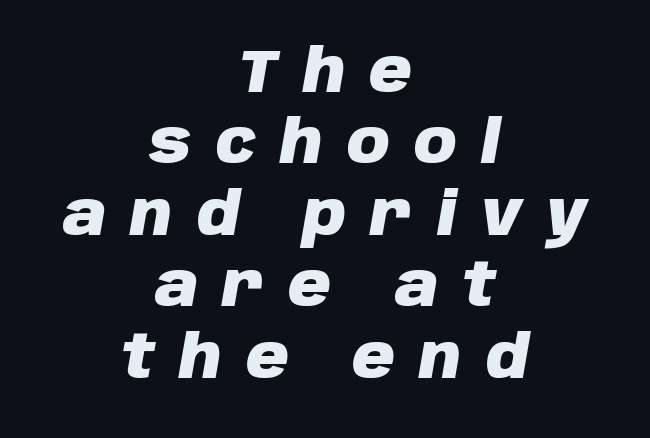
The rendering uses natural spacing where letterforms have individual widths. The compositor balanced each line on the midline. Quick note: italic. Honestly, there is no underline to notice here at all. Between one letter and the next there's a generous, obvious gap.
